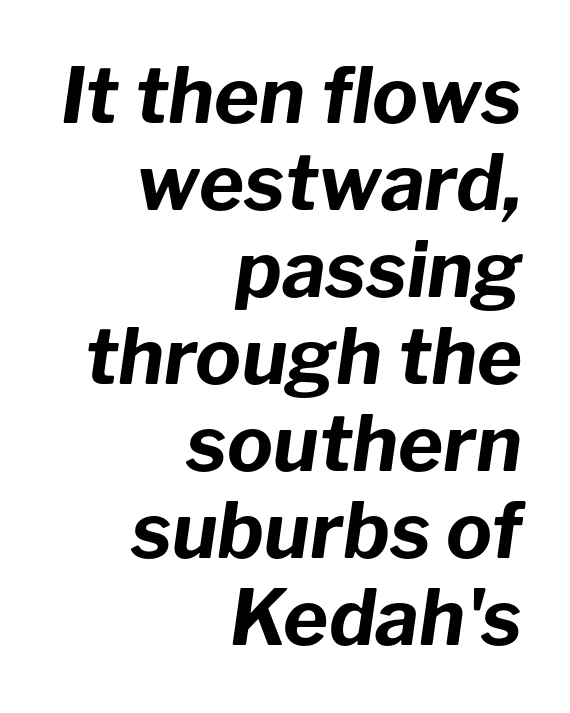
{"italic": "yes", "lean": "right", "slant_degrees": 8, "bold": "yes", "weight": "bold", "width": "normal", "stroke_contrast": "low", "x_height": "medium", "monospaced": "no", "underline": "no", "align": "right", "line_spacing": "tight", "line_spacing_ratio": 1.13, "letter_spacing": "normal", "letter_spacing_em": 0.0, "glyph_px": 77}
